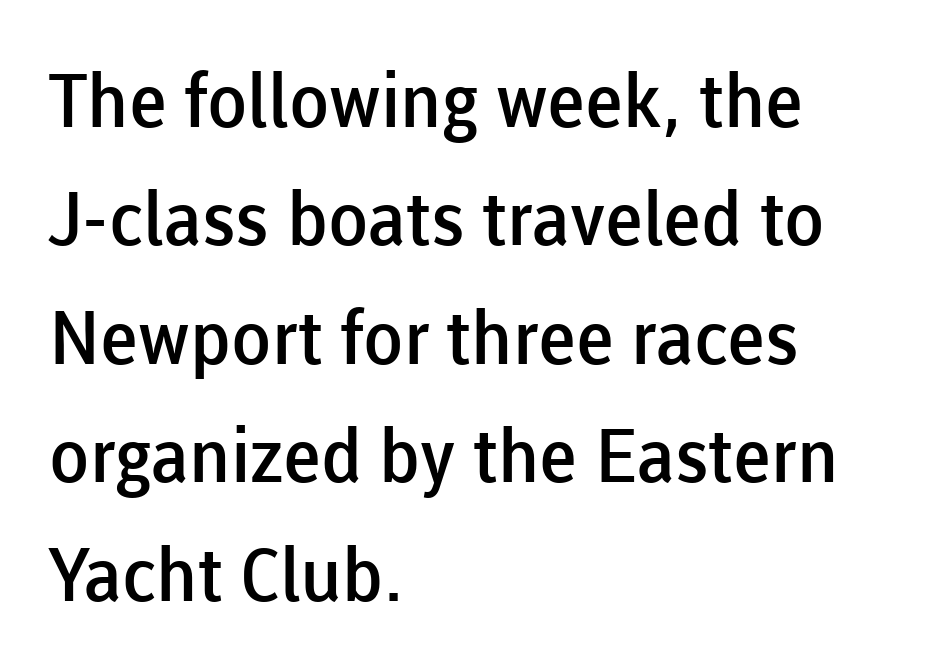
Italic: no, the glyphs are upright roman. Honestly, the letter spacing is just normal — you wouldn't notice it. The typesetter chose a ragged-right arrangement here. Descenders hang freely into open space. The characters display no serif detailing; their extremities are plain.
